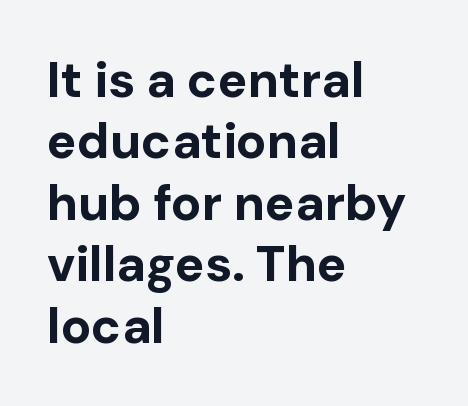
It's the straight-up-and-down kind of type. I'd describe the lettering as bold — thick and assertive. Alignment: flush left. Think of a printed novel: that variable character pitch is what you see here. The face used here is a sans, in the tradition of grotesques and geometrics. This rendering features lettering with no underline.
